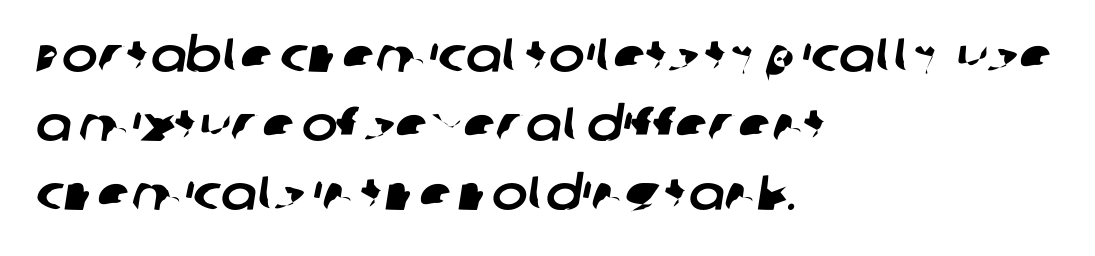
{"serif": "no", "width": "normal", "stroke_contrast": "low", "x_height": "large", "monospaced": "no", "underline": "no", "align": "left", "line_spacing": "normal", "line_spacing_ratio": 1.44, "letter_spacing": "normal", "letter_spacing_em": 0.0, "glyph_px": 48}
